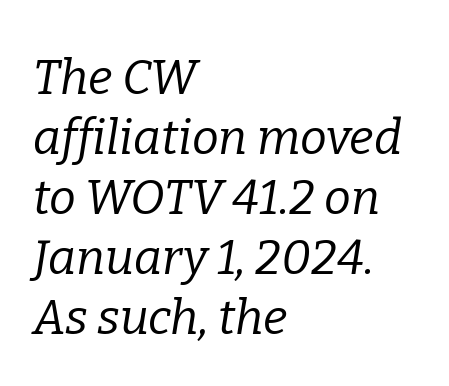
The image shows 48 px regular-weight serif type, italic (leaning right); set left-aligned, normal line spacing (1.25x), normal letter spacing, not underlined; low stroke contrast and a medium x-height.
